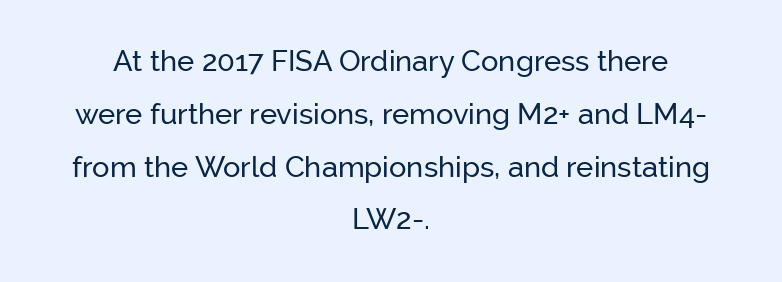
Q: Is the text italic (slanted)? A: No, it is upright.
Q: Is the typeface a serif or a sans-serif typeface? A: Sans-serif.
Q: Is the text underlined? A: No.
Q: How is the paragraph aligned? A: Centered.
Q: Is the spacing between letters normal or unusually wide? A: Normal.
Q: Width (condensed, normal, or wide)? A: Normal.
Q: Stroke contrast? A: Low.
Q: x-height? A: Medium.
Q: Monospaced? A: No.
